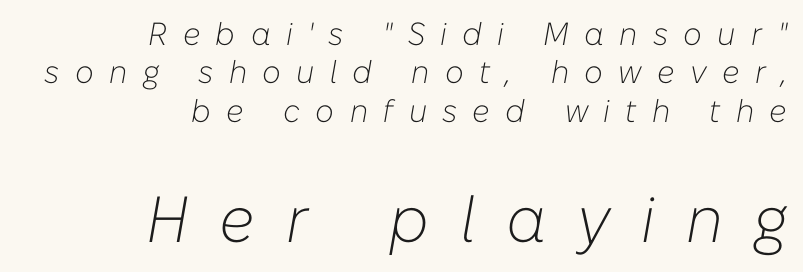
The image shows 65 px light type, italic (leaning right); set right-aligned, line spacing 1.2x, unusually wide letter spacing (+0.48 em), not underlined; the second (bottom) block is 2.03x larger; low stroke contrast and a medium x-height.
